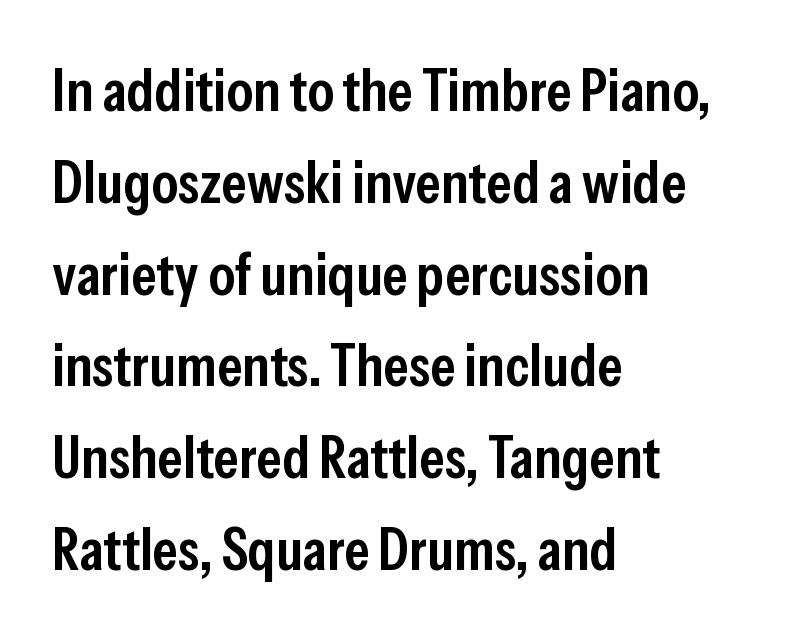
The image shows 60 px semibold, condensed sans-serif type, upright; set left-aligned, normal line spacing (1.53x), normal letter spacing, not underlined; low stroke contrast and a medium x-height.
